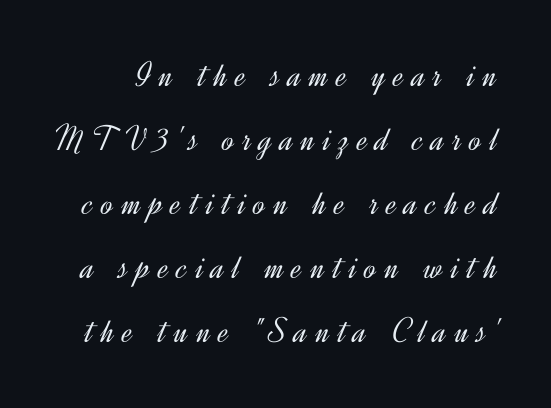
Q: Is the text bold? A: No.
Q: Is the text italic (slanted)? A: Yes.
Q: Is the typeface a serif or a sans-serif typeface? A: Sans-serif.
Q: Is the text underlined? A: No.
Q: Is the spacing between letters normal or unusually wide? A: Unusually wide.
Q: Width (condensed, normal, or wide)? A: Normal.
Q: x-height? A: Small.
Q: Monospaced? A: No.
